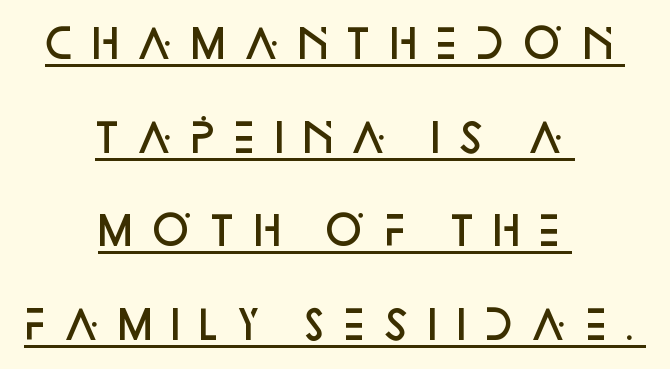
When letters stand straight like this, we call the style roman or upright. This is sans-serif lettering, the kind often seen on screens and signage. The space between consecutive lines is lavish. Does the copy run flush right? No — it is centered line by line. Emphasis by weight is partial: semibold.
